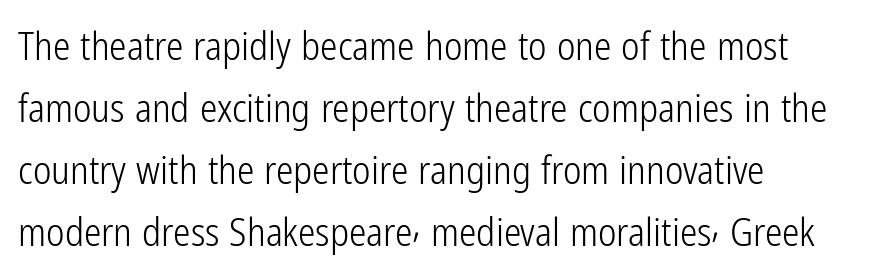
The image shows 39 px light, condensed sans-serif type, upright; set left-aligned, normal line spacing (1.59x), normal letter spacing, not underlined; low stroke contrast and a medium x-height.
